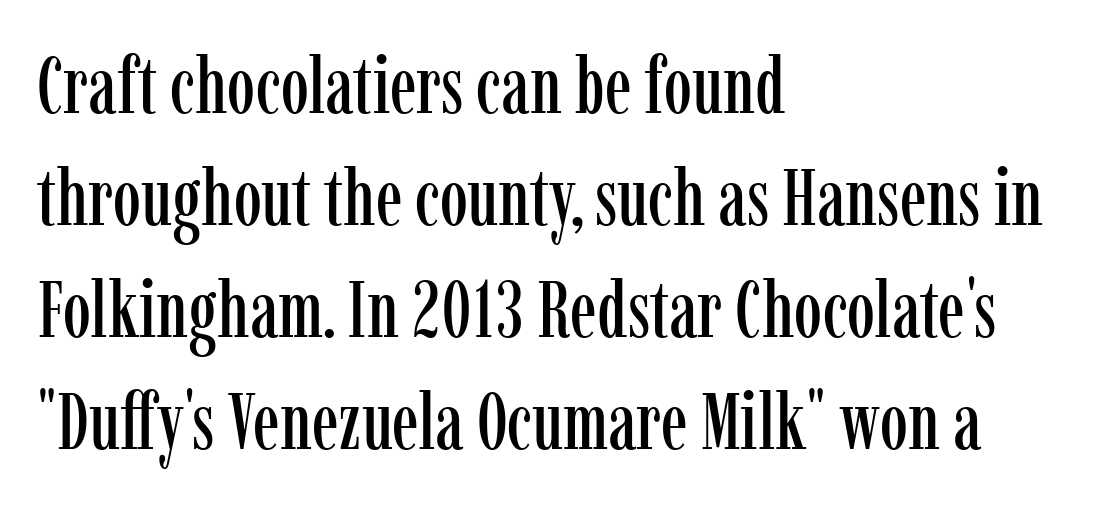
Q: Is the text italic (slanted)? A: No, it is upright.
Q: Is the typeface a serif or a sans-serif typeface? A: Serif.
Q: Is the text underlined? A: No.
Q: How is the paragraph aligned? A: Left-aligned.
Q: Is the spacing between letters normal or unusually wide? A: Normal.
Q: Is the spacing between lines tight, normal or loose? A: Normal.
Q: Width (condensed, normal, or wide)? A: Condensed.
Q: Stroke contrast? A: Low.
Q: x-height? A: Medium.
Q: Monospaced? A: No.
